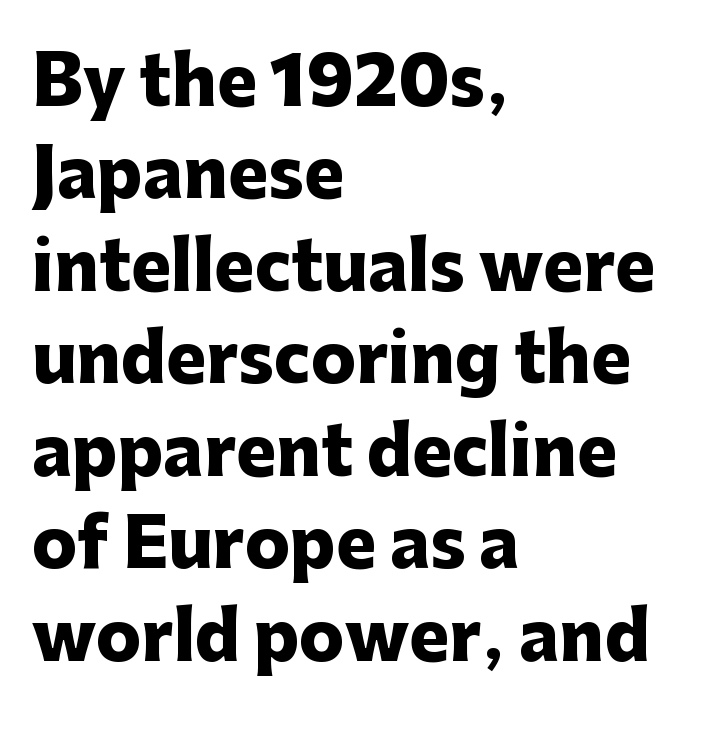
The image shows 67 px heavy sans-serif type, upright; set left-aligned, normal line spacing (1.38x), normal letter spacing, not underlined; low stroke contrast and a medium x-height.
